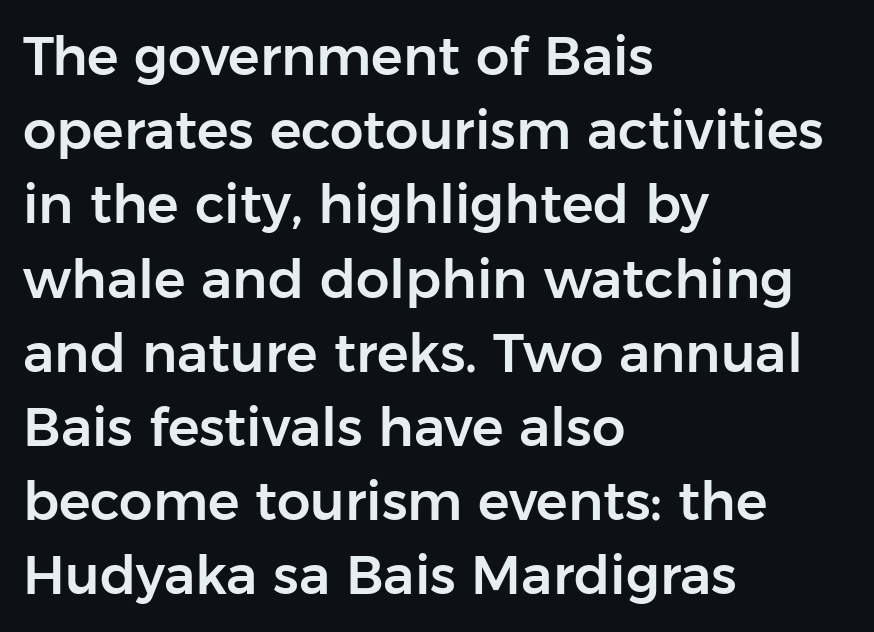
The image shows 53 px sans-serif type, upright; set left-aligned, normal line spacing (1.4x), normal letter spacing, not underlined; low stroke contrast and a medium x-height.
